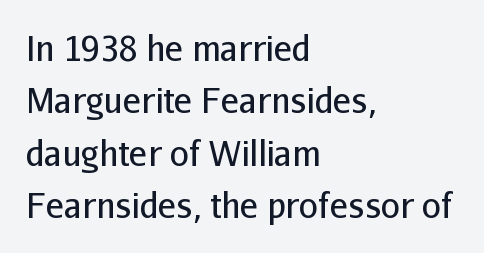
Q: Is the text bold? A: No.
Q: Is the text italic (slanted)? A: No, it is upright.
Q: Is the typeface a serif or a sans-serif typeface? A: Sans-serif.
Q: Is the text underlined? A: No.
Q: How is the paragraph aligned? A: Left-aligned.
Q: Is the spacing between letters normal or unusually wide? A: Normal.
Q: Is the spacing between lines tight, normal or loose? A: Normal.
Q: Width (condensed, normal, or wide)? A: Normal.
Q: Stroke contrast? A: Low.
Q: x-height? A: Medium.
Q: Monospaced? A: No.
